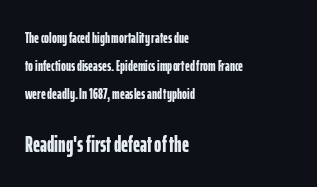
Q: Is the text bold? A: Yes.
Q: Is the text italic (slanted)? A: No, it is upright.
Q: Is the text underlined? A: No.
Q: How is the paragraph aligned? A: Left-aligned.
Q: Is the spacing between letters normal or unusually wide? A: Normal.
Q: Which block of text is set in a larger size, the first (top) or the second (bottom)? A: The second (bottom) one.
